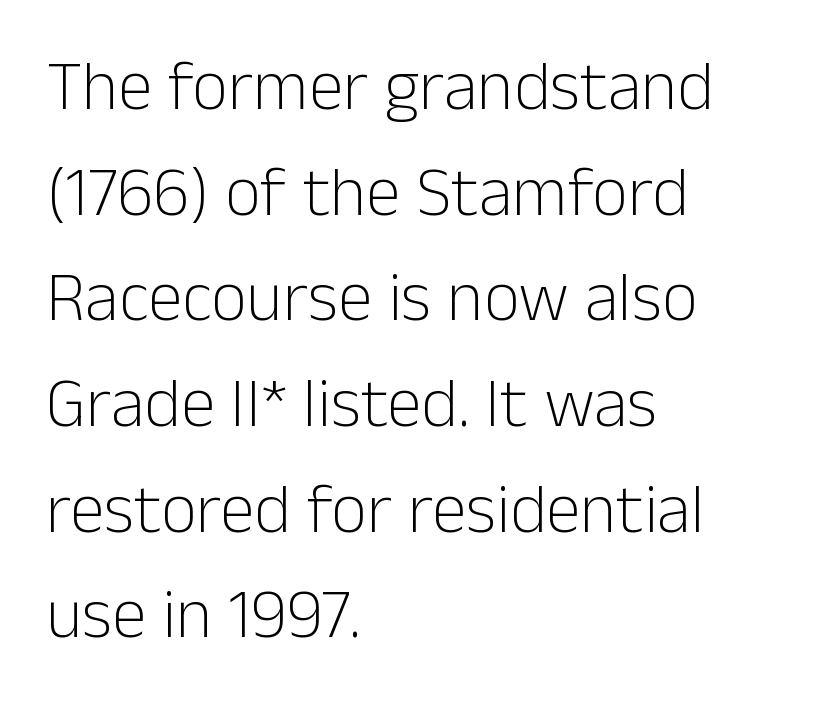
Q: Is the text bold? A: No.
Q: Is the text italic (slanted)? A: No, it is upright.
Q: Is the typeface a serif or a sans-serif typeface? A: Sans-serif.
Q: Is the text underlined? A: No.
Q: How is the paragraph aligned? A: Left-aligned.
Q: Is the spacing between letters normal or unusually wide? A: Normal.
Q: Is the spacing between lines tight, normal or loose? A: Normal.
Q: Width (condensed, normal, or wide)? A: Normal.
Q: Stroke contrast? A: Low.
Q: x-height? A: Medium.
Q: Monospaced? A: No.
